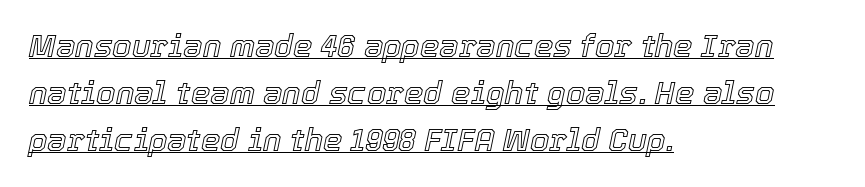
Caption: multi-line text, flush left, ragged right. Inter-character spacing is left at the font's built-in metrics. Characters are canted at an angle relative to the baseline's perpendicular. The passage shown is underscored from start to finish.
